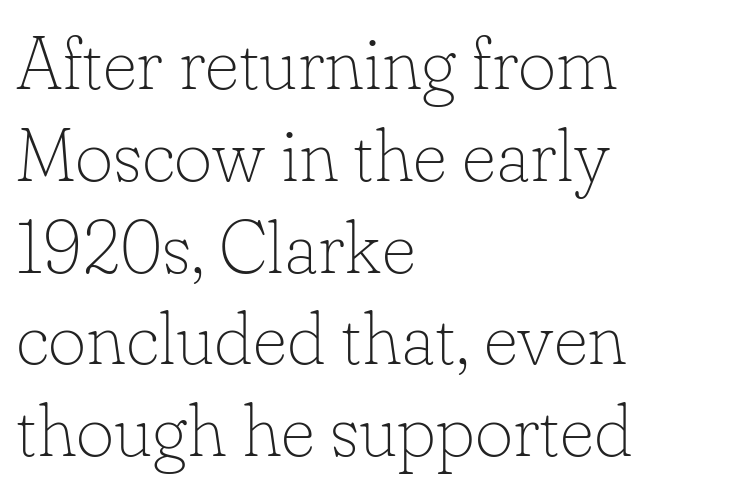
Q: Is the text bold? A: No.
Q: Is the text italic (slanted)? A: No, it is upright.
Q: Is the typeface a serif or a sans-serif typeface? A: Serif.
Q: Is the text underlined? A: No.
Q: How is the paragraph aligned? A: Left-aligned.
Q: Is the spacing between letters normal or unusually wide? A: Normal.
Q: Width (condensed, normal, or wide)? A: Normal.
Q: Stroke contrast? A: Low.
Q: x-height? A: Small.
Q: Monospaced? A: No.
